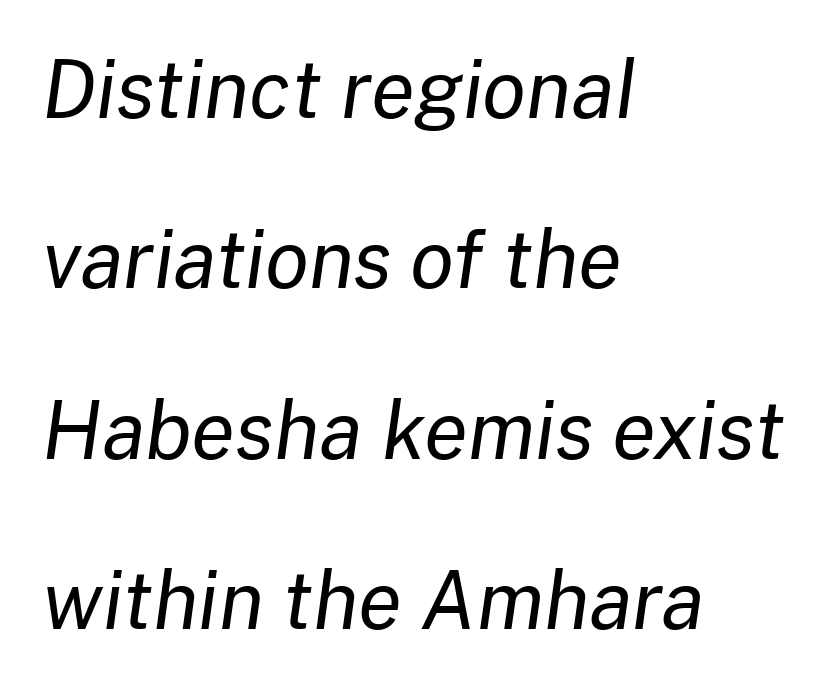
Q: Is the text bold? A: No.
Q: Is the text italic (slanted)? A: Yes, it leans right by about 8 degrees.
Q: Is the text underlined? A: No.
Q: How is the paragraph aligned? A: Left-aligned.
Q: Is the spacing between letters normal or unusually wide? A: Normal.
Q: Is the spacing between lines tight, normal or loose? A: Loose.
Q: Width (condensed, normal, or wide)? A: Normal.
Q: Stroke contrast? A: Low.
Q: x-height? A: Medium.
Q: Monospaced? A: No.
